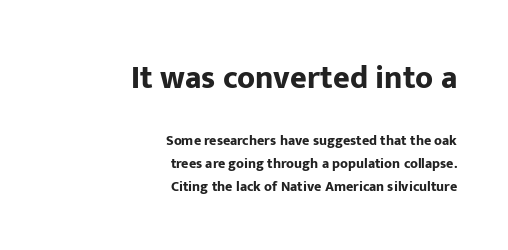
Q: Is the text bold? A: Yes.
Q: Is the text italic (slanted)? A: No, it is upright.
Q: Is the typeface a serif or a sans-serif typeface? A: Sans-serif.
Q: Is the text underlined? A: No.
Q: How is the paragraph aligned? A: Right-aligned.
Q: Is the spacing between letters normal or unusually wide? A: Normal.
Q: Is the spacing between lines tight, normal or loose? A: Normal.
Q: Which block of text is set in a larger size, the first (top) or the second (bottom)? A: The first (top) one.
Q: Width (condensed, normal, or wide)? A: Normal.
Q: Stroke contrast? A: Low.
Q: x-height? A: Medium.
Q: Monospaced? A: No.
